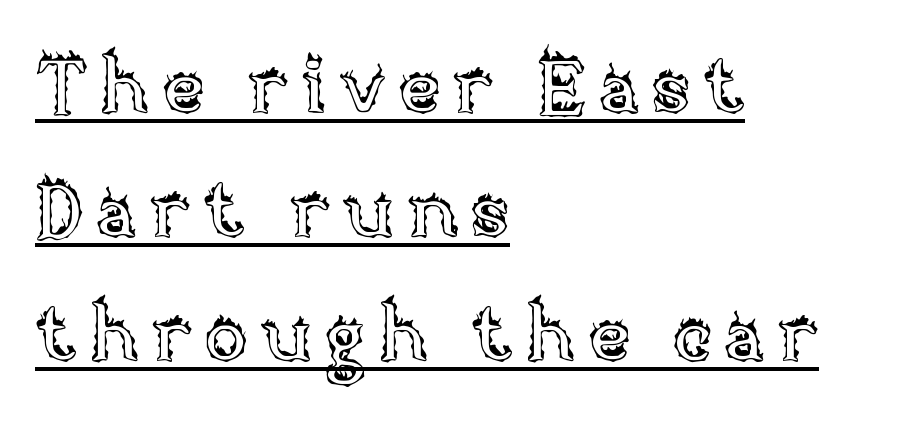
{"italic": "no", "width": "normal", "x_height": "large", "monospaced": "no", "underline": "yes", "align": "left", "line_spacing": "normal", "line_spacing_ratio": 1.59, "glyph_px": 78}
